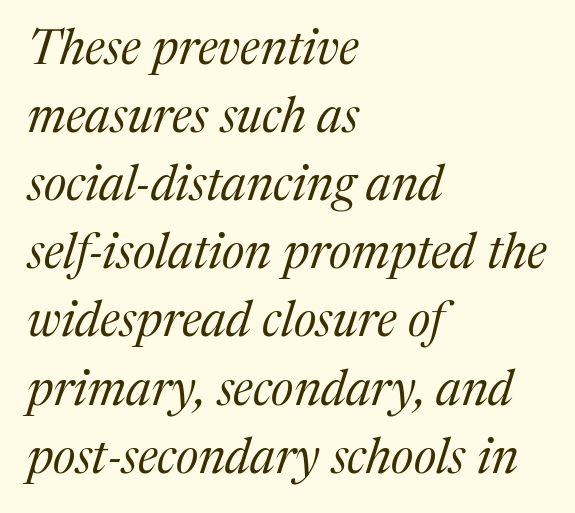
How would I describe the line gaps? Plain and ordinary. Is this a fixed-width face? No — the glyphs have proportional, varying widths. The axis of the letterforms is tilted away from vertical. Stroke mass is kept to a normal reading level or below. Are there feet on the stems? There are — it's a serif.
